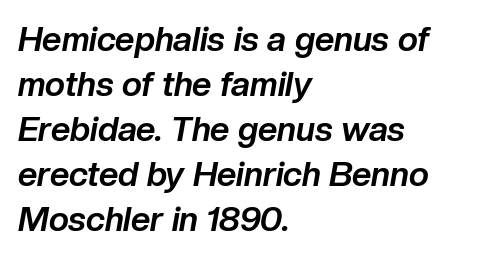
The image shows 34 px bold type, italic (leaning right); set left-aligned, normal line spacing (1.32x), normal letter spacing, not underlined; low stroke contrast and a medium x-height.
